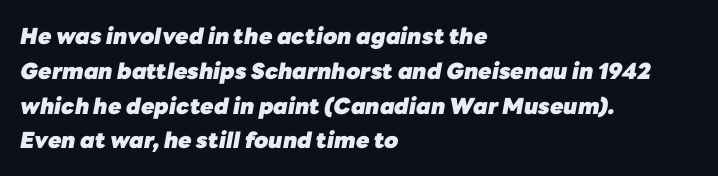
Heavy-handed strokes throughout: this text is bold. The text carries the slant typical of an italic or oblique font. Each new line begins a customary step beneath the previous one. The strip under each line holds only bare page. The paragraph has a hard left edge and a soft right edge.
